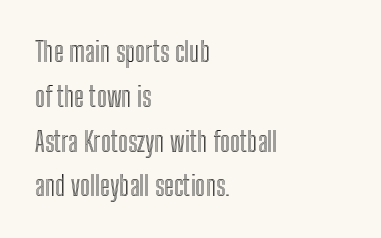
Q: Is the text italic (slanted)? A: No, it is upright.
Q: Is the text underlined? A: No.
Q: How is the paragraph aligned? A: Left-aligned.
Q: Is the spacing between letters normal or unusually wide? A: Normal.
Q: Is the spacing between lines tight, normal or loose? A: Normal.
